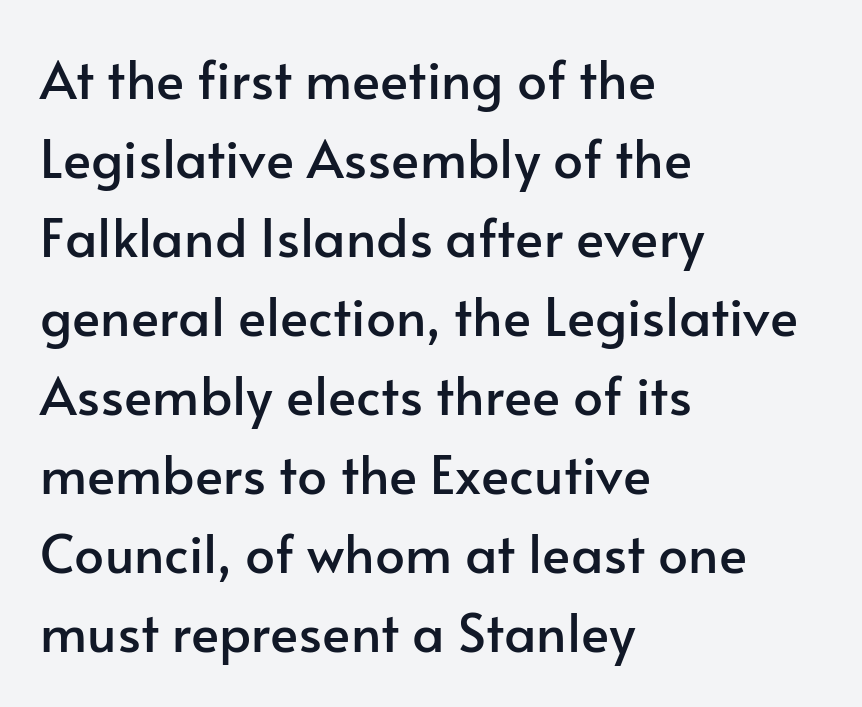
{"serif": "no", "italic": "no", "width": "normal", "stroke_contrast": "low", "x_height": "small", "monospaced": "no", "underline": "no", "align": "left", "line_spacing": "normal", "line_spacing_ratio": 1.49, "letter_spacing": "normal", "letter_spacing_em": 0.0, "glyph_px": 53}
